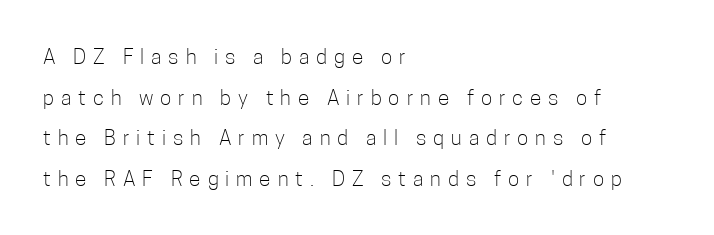
The image shows 21 px text type, upright; set left-aligned, loose line spacing (1.93x), unusually wide letter spacing (+0.33 em), not underlined.
